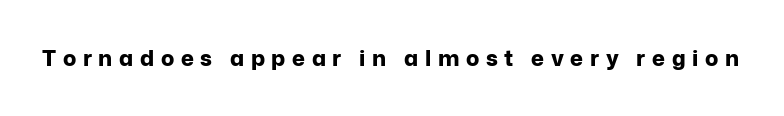
Anything drawn beneath the words? Only blank space. You could only call the tracking loose — the letters float apart. Each glyph is drawn with heavy, bold strokes. You can tell it's not italic because the verticals are truly vertical.
